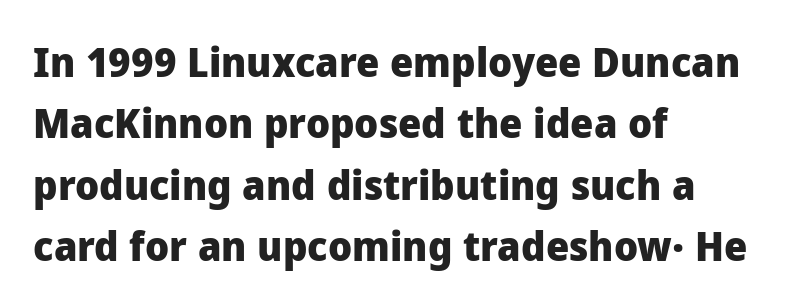
Q: Is the text bold? A: Yes.
Q: Is the text italic (slanted)? A: No, it is upright.
Q: Is the typeface a serif or a sans-serif typeface? A: Sans-serif.
Q: Is the text underlined? A: No.
Q: How is the paragraph aligned? A: Left-aligned.
Q: Is the spacing between letters normal or unusually wide? A: Normal.
Q: Is the spacing between lines tight, normal or loose? A: Normal.
Q: Width (condensed, normal, or wide)? A: Normal.
Q: Stroke contrast? A: Low.
Q: x-height? A: Medium.
Q: Monospaced? A: No.
